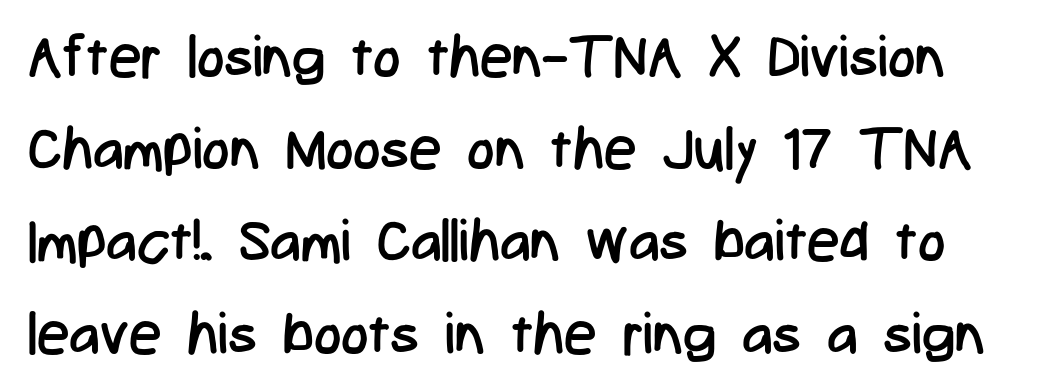
{"serif": "no", "italic": "no", "bold": "no", "weight": "regular", "width": "condensed", "stroke_contrast": "low", "x_height": "medium", "monospaced": "no", "underline": "no", "line_spacing": "normal", "line_spacing_ratio": 1.59, "letter_spacing": "normal", "letter_spacing_em": 0.0, "glyph_px": 58}
